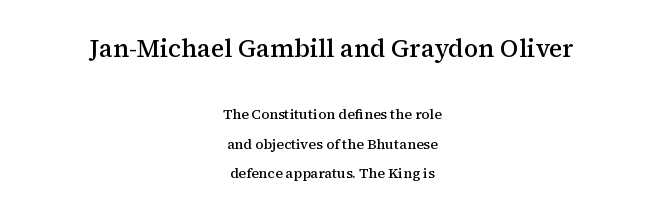
Compared with typical paragraphs, the rows here are farther apart. The face used here appears at its bigger size in the upper chunk. Nope, not italic — everything's standing straight. These lines keep a tight, regular rhythm from letter to letter. Notice how the passage keeps no hard edge, just a central spine.
